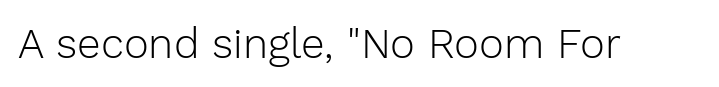
Descender tails drop into unmarked territory. The typeface chosen for these lines omits serifs. This is not heavy type; no bold has been used. Observe the ordinary spacing: letters are neighbours, not strangers. Tall strokes in this sample are plumb rather than angled.
